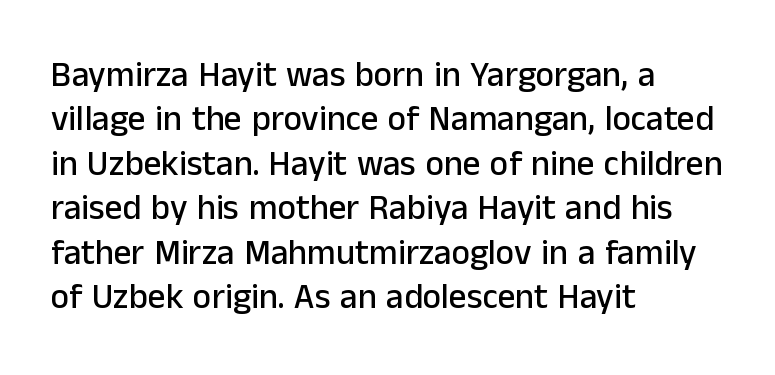
The image shows 35 px sans-serif type, upright; set left-aligned, normal line spacing (1.27x), normal letter spacing, not underlined; low stroke contrast and a medium x-height.
